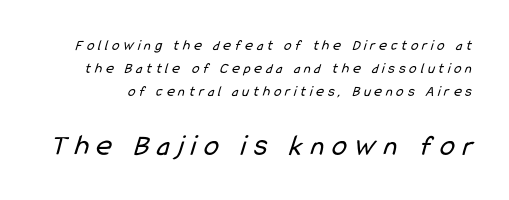
The image shows 30 px regular-weight, condensed sans-serif type; set normal line spacing (1.54x), unusually wide letter spacing (+0.26 em), not underlined; the second (bottom) block is 2.0x larger; low stroke contrast and a medium x-height.
